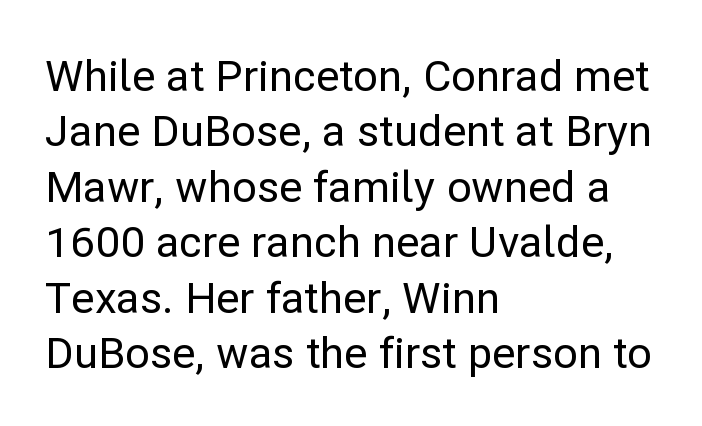
Q: Is the text italic (slanted)? A: No, it is upright.
Q: Is the typeface a serif or a sans-serif typeface? A: Sans-serif.
Q: Is the text underlined? A: No.
Q: How is the paragraph aligned? A: Left-aligned.
Q: Is the spacing between letters normal or unusually wide? A: Normal.
Q: Is the spacing between lines tight, normal or loose? A: Normal.
Q: Width (condensed, normal, or wide)? A: Normal.
Q: Stroke contrast? A: Low.
Q: x-height? A: Medium.
Q: Monospaced? A: No.
